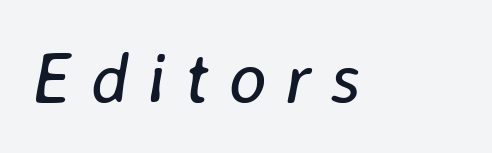
Q: Is the text bold? A: No.
Q: Is the text italic (slanted)? A: Yes, it leans right by about 8 degrees.
Q: Is the text underlined? A: No.
Q: Is the spacing between letters normal or unusually wide? A: Unusually wide.
Q: Width (condensed, normal, or wide)? A: Normal.
Q: Stroke contrast? A: Low.
Q: x-height? A: Medium.
Q: Monospaced? A: No.
